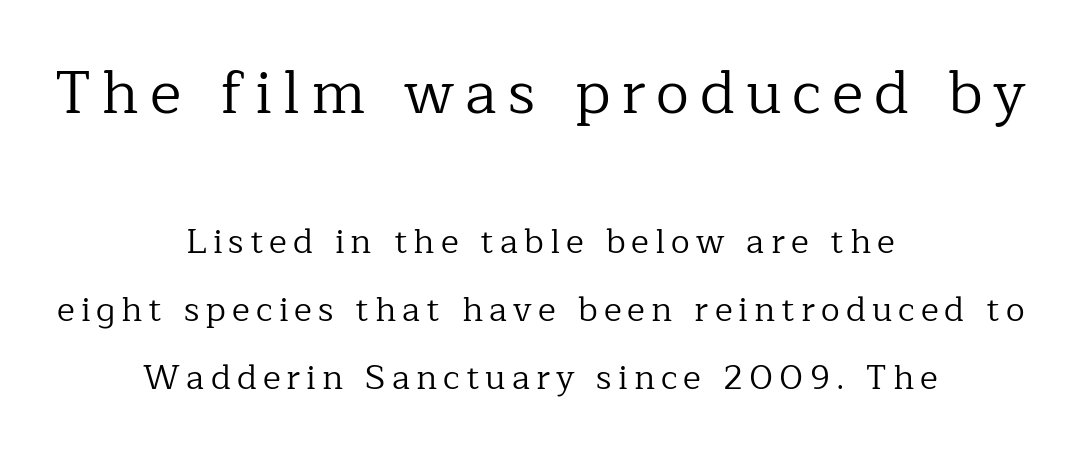
Q: Is the text bold? A: No.
Q: Is the text italic (slanted)? A: No, it is upright.
Q: Is the typeface a serif or a sans-serif typeface? A: Serif.
Q: Is the text underlined? A: No.
Q: How is the paragraph aligned? A: Centered.
Q: Is the spacing between lines tight, normal or loose? A: Loose.
Q: Which block of text is set in a larger size, the first (top) or the second (bottom)? A: The first (top) one.
Q: Width (condensed, normal, or wide)? A: Normal.
Q: Stroke contrast? A: Low.
Q: x-height? A: Medium.
Q: Monospaced? A: No.
